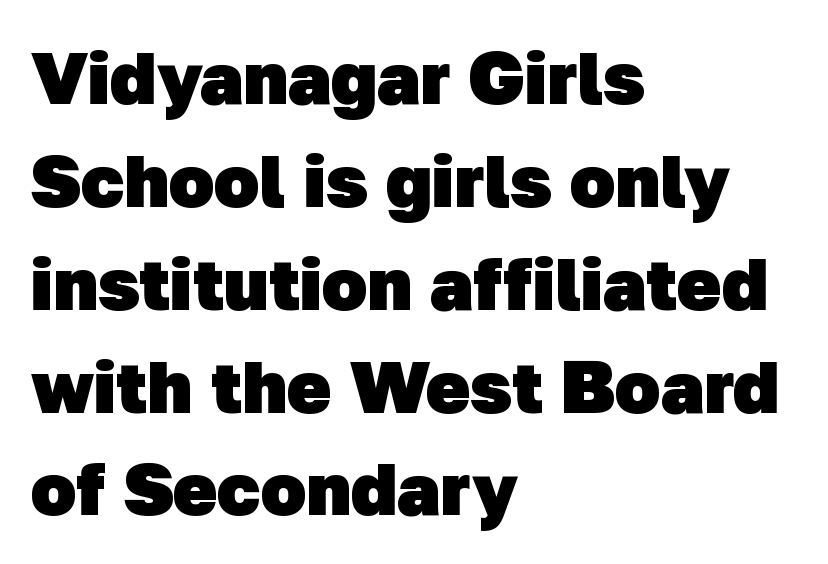
The image shows 74 px heavy sans-serif type; set left-aligned, normal line spacing (1.39x), normal letter spacing, not underlined; low stroke contrast and a medium x-height.
